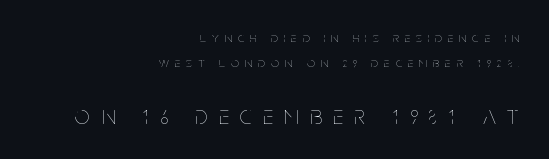
{"italic": "no", "bold": "no", "underline": "no", "align": "right", "line_spacing_ratio": 1.8, "letter_spacing": "wide", "letter_spacing_em": 0.44, "larger_block": "second", "size_ratio": 1.86, "glyph_px": 26}
